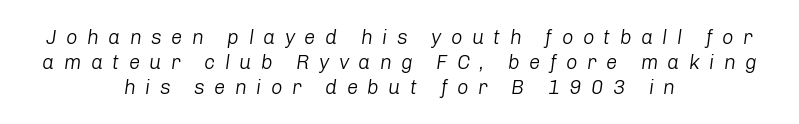
The letterforms sit at book weight or below. This sample is center-justified, so both line endings float freely. Compared with typical paragraphs, the rows here are spaced about the same. Posture: slanted.
